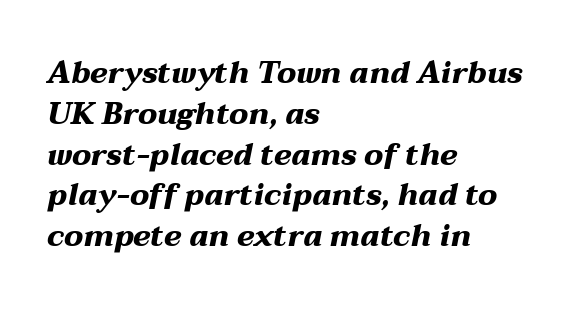
The image shows 30 px heavy, wide type, italic (leaning right); set left-aligned, normal line spacing (1.36x), normal letter spacing, not underlined; medium stroke contrast and a medium x-height.
